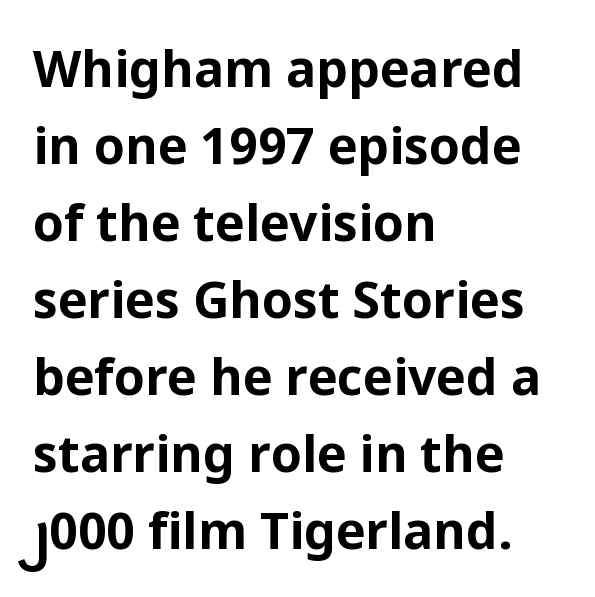
{"serif": "no", "italic": "no", "bold": "yes", "weight": "bold", "width": "normal", "stroke_contrast": "low", "x_height": "medium", "monospaced": "no", "underline": "no", "align": "left", "line_spacing": "normal", "line_spacing_ratio": 1.54, "letter_spacing": "normal", "letter_spacing_em": 0.0, "glyph_px": 50}
